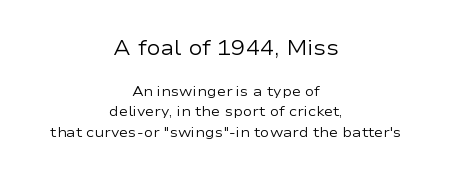
The image shows 21 px text type, upright; set centered, normal line spacing (1.47x), normal letter spacing, not underlined; the first (top) block is 1.5x larger.
